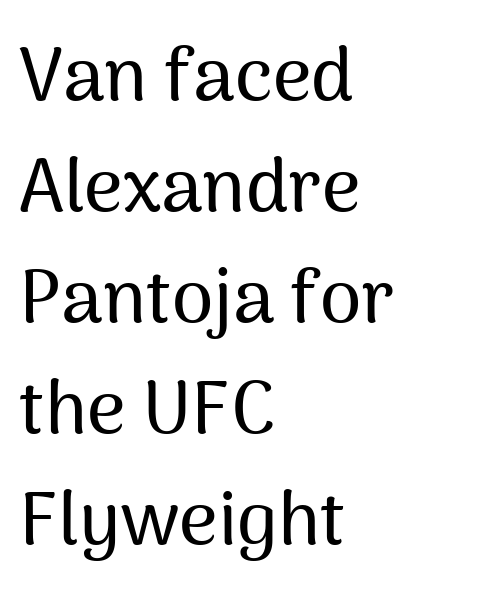
Q: Is the text italic (slanted)? A: No, it is upright.
Q: Is the typeface a serif or a sans-serif typeface? A: Sans-serif.
Q: Is the text underlined? A: No.
Q: How is the paragraph aligned? A: Left-aligned.
Q: Is the spacing between letters normal or unusually wide? A: Normal.
Q: Is the spacing between lines tight, normal or loose? A: Normal.
Q: Width (condensed, normal, or wide)? A: Normal.
Q: Stroke contrast? A: Medium.
Q: x-height? A: Medium.
Q: Monospaced? A: No.
